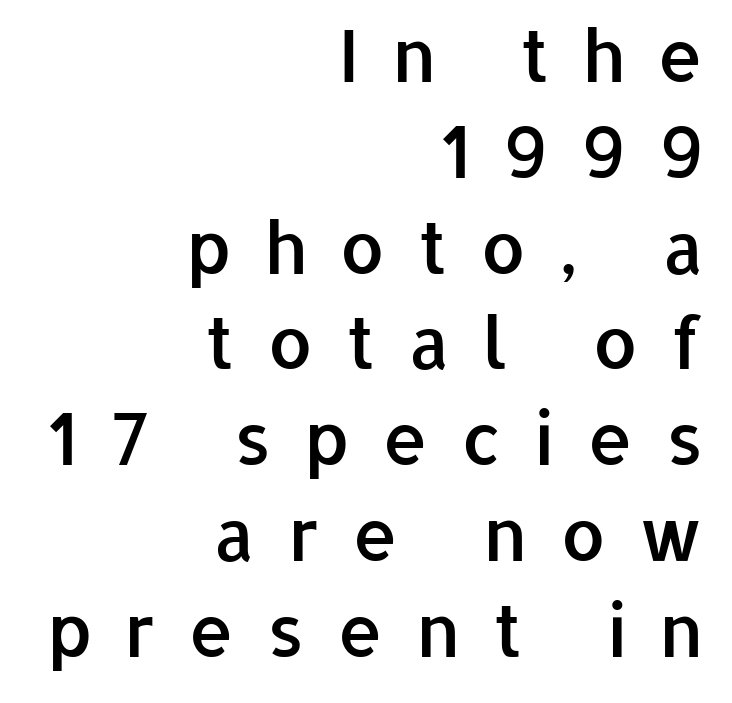
{"serif": "no", "italic": "no", "bold": "semi", "weight": "semibold", "width": "normal", "stroke_contrast": "low", "x_height": "medium", "monospaced": "no", "underline": "no", "align": "right", "line_spacing": "normal", "line_spacing_ratio": 1.33, "letter_spacing": "wide", "letter_spacing_em": 0.45, "glyph_px": 72}
